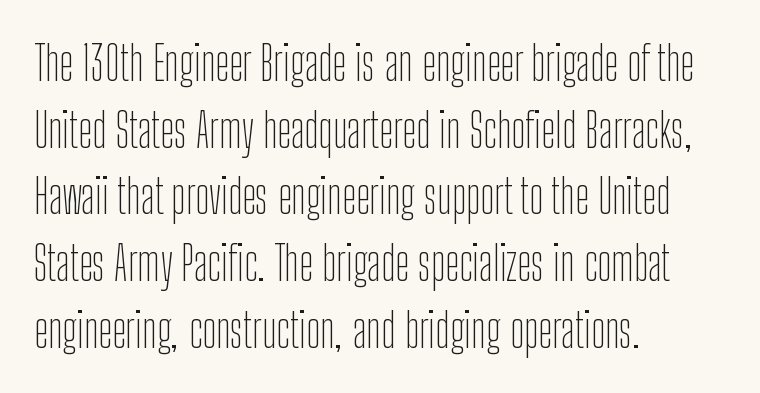
Q: Is the text bold? A: No.
Q: Is the text italic (slanted)? A: No, it is upright.
Q: Is the typeface a serif or a sans-serif typeface? A: Sans-serif.
Q: Is the text underlined? A: No.
Q: How is the paragraph aligned? A: Left-aligned.
Q: Is the spacing between letters normal or unusually wide? A: Normal.
Q: Is the spacing between lines tight, normal or loose? A: Normal.
Q: Width (condensed, normal, or wide)? A: Condensed.
Q: Stroke contrast? A: Low.
Q: x-height? A: Medium.
Q: Monospaced? A: No.
